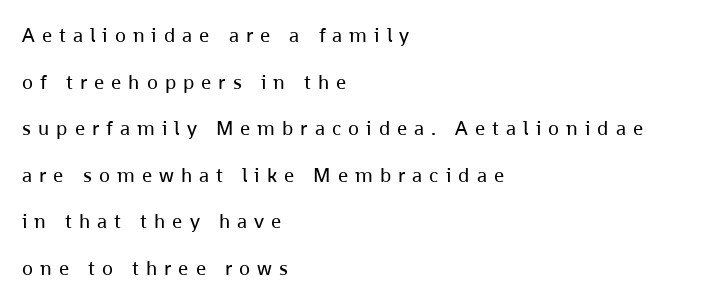
In terms of letterspacing, this is a distinctly airy, spread setting. Vertical spacing — loose. Ascenders rise straight up at ninety degrees. Reading down the block, your eye returns to a fixed left position each line.
